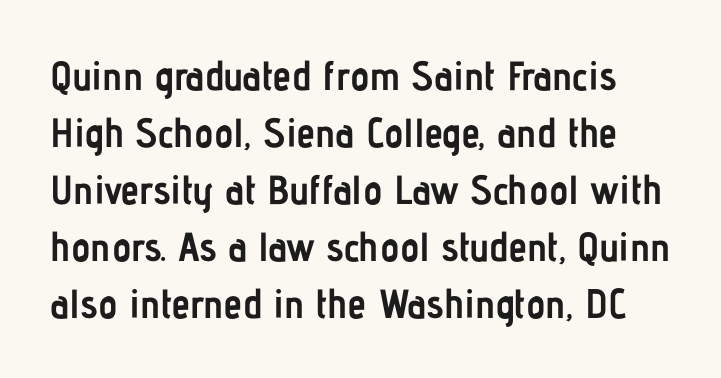
The words here are not underlined. The block of text has a typical density, with ordinary space between rows. How heavy is the stroke? Heavy — this is a bold. Between one letter and the next there's only the usual sliver of space.
